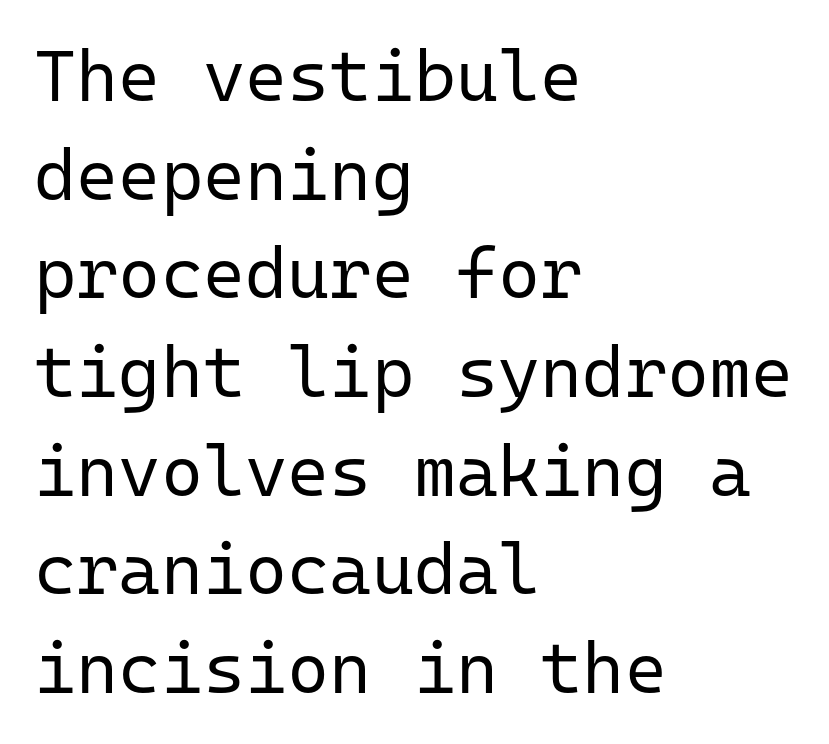
{"serif": "no", "italic": "no", "bold": "no", "weight": "regular", "width": "normal", "stroke_contrast": "low", "x_height": "medium", "monospaced": "yes", "underline": "no", "align": "left", "line_spacing": "normal", "line_spacing_ratio": 1.37, "letter_spacing": "normal", "letter_spacing_em": 0.0, "glyph_px": 72}
